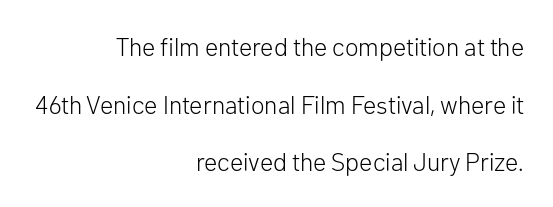
A great deal of white space separates one row of letters from the next. The weight would be labelled regular, book, light, or lighter still. Decoration check: the copy has no underline. The lettering holds an erect, upright posture throughout. The paragraph shown leans on its right margin.
